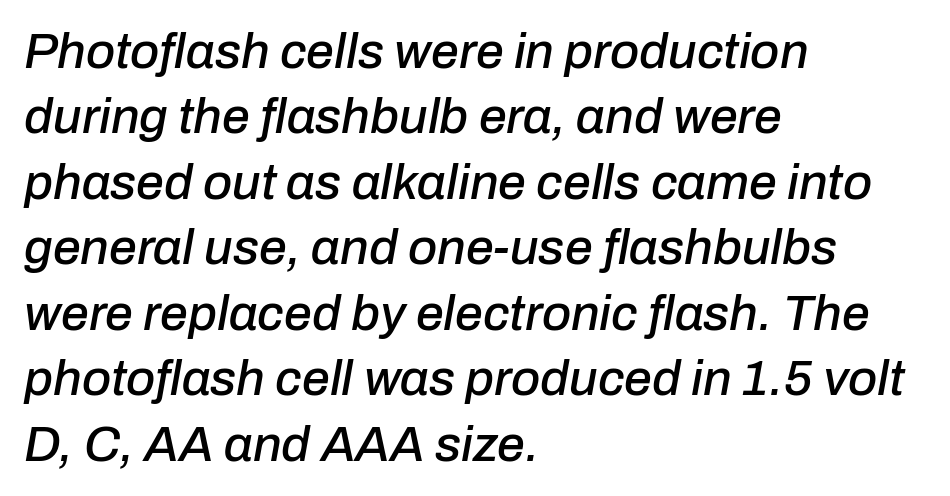
These lines stack with their left ends in a neat column. Tall strokes in this sample are angled rather than plumb. Does the leading feel generous? No, just average. Rule under the text: the space is simply empty. Short note: letters normally spaced.
